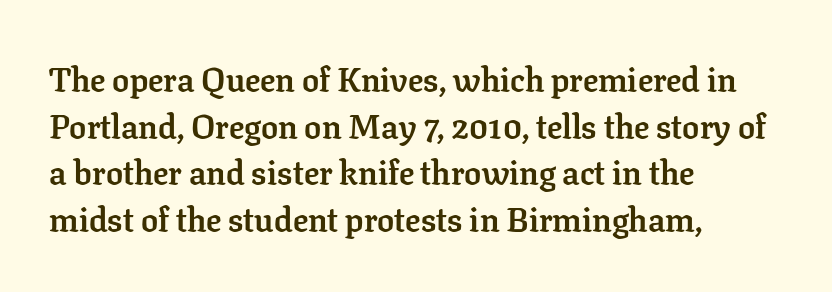
{"serif": "yes", "italic": "no", "bold": "yes", "weight": "semibold", "width": "normal", "stroke_contrast": "low", "x_height": "medium", "monospaced": "no", "underline": "no", "align": "left", "line_spacing": "normal", "line_spacing_ratio": 1.37, "letter_spacing": "normal", "letter_spacing_em": 0.0, "glyph_px": 34}
